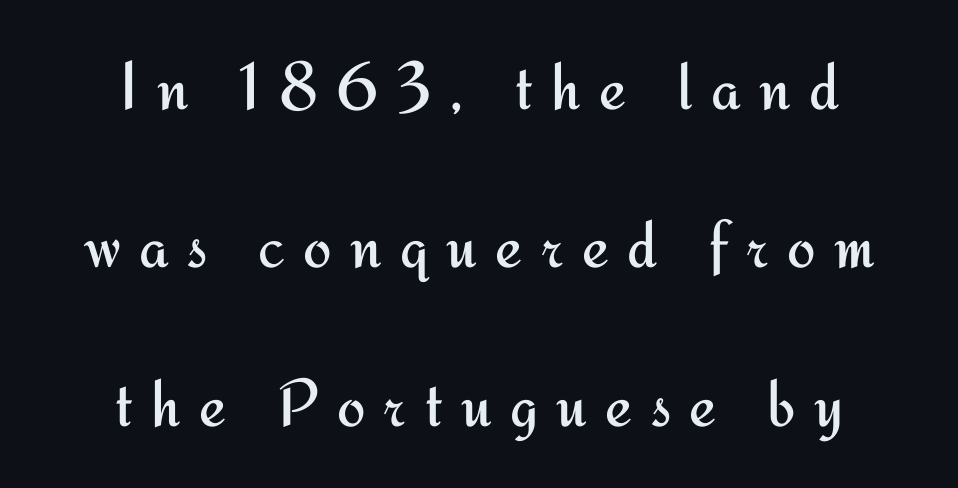
Q: Is the text bold? A: No.
Q: Is the text italic (slanted)? A: No, it is upright.
Q: Is the typeface a serif or a sans-serif typeface? A: Sans-serif.
Q: Is the text underlined? A: No.
Q: How is the paragraph aligned? A: Centered.
Q: Is the spacing between letters normal or unusually wide? A: Unusually wide.
Q: Is the spacing between lines tight, normal or loose? A: Loose.
Q: Width (condensed, normal, or wide)? A: Normal.
Q: Stroke contrast? A: Medium.
Q: x-height? A: Small.
Q: Monospaced? A: No.
